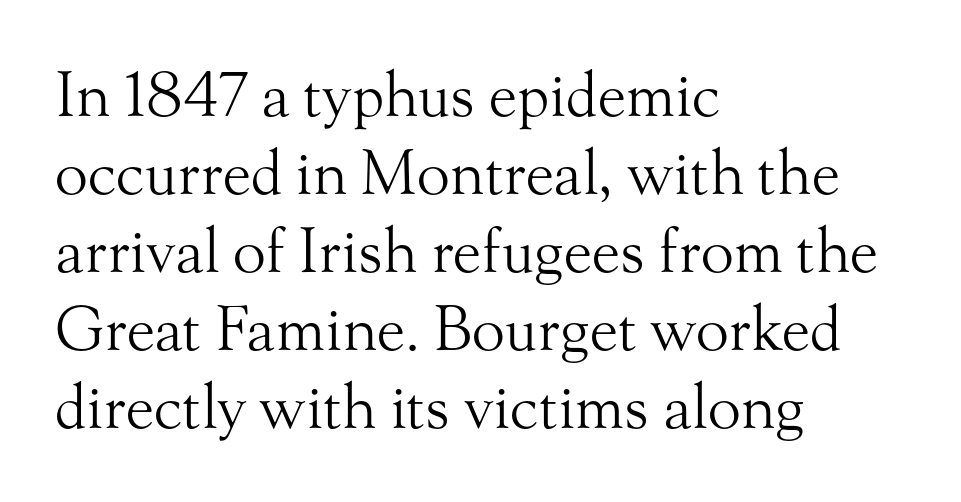
{"serif": "yes", "italic": "no", "bold": "no", "weight": "light", "width": "normal", "stroke_contrast": "medium", "x_height": "small", "monospaced": "no", "underline": "no", "align": "left", "line_spacing": "normal", "line_spacing_ratio": 1.28, "letter_spacing": "normal", "letter_spacing_em": 0.0, "glyph_px": 61}
